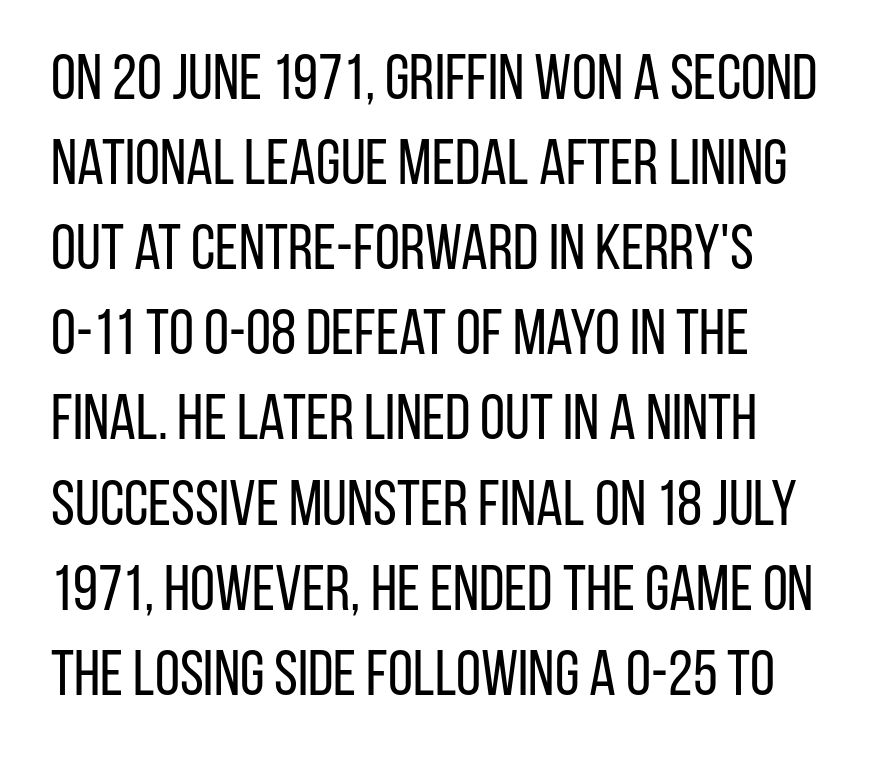
Q: Is the text bold? A: No.
Q: Is the text italic (slanted)? A: No, it is upright.
Q: Is the typeface a serif or a sans-serif typeface? A: Sans-serif.
Q: Is the text underlined? A: No.
Q: How is the paragraph aligned? A: Left-aligned.
Q: Is the spacing between letters normal or unusually wide? A: Normal.
Q: Is the spacing between lines tight, normal or loose? A: Normal.
Q: Width (condensed, normal, or wide)? A: Condensed.
Q: Stroke contrast? A: Low.
Q: x-height? A: Large.
Q: Monospaced? A: No.
